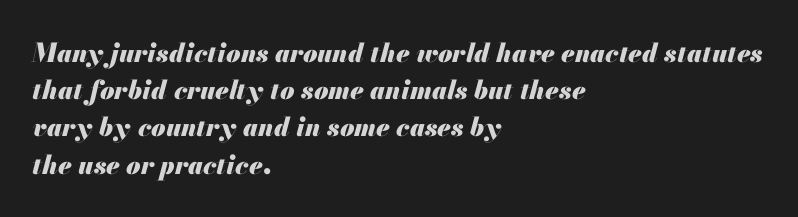
Q: Is the text bold? A: Yes.
Q: Is the text italic (slanted)? A: Yes, it leans right by about 13 degrees.
Q: Is the text underlined? A: No.
Q: How is the paragraph aligned? A: Left-aligned.
Q: Is the spacing between letters normal or unusually wide? A: Normal.
Q: Is the spacing between lines tight, normal or loose? A: Normal.
